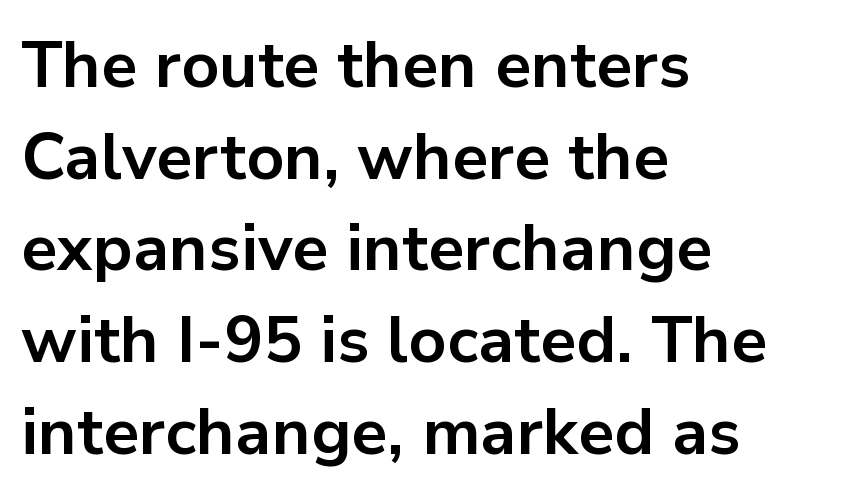
Q: Is the text bold? A: Yes.
Q: Is the text italic (slanted)? A: No, it is upright.
Q: Is the typeface a serif or a sans-serif typeface? A: Sans-serif.
Q: Is the text underlined? A: No.
Q: How is the paragraph aligned? A: Left-aligned.
Q: Is the spacing between letters normal or unusually wide? A: Normal.
Q: Is the spacing between lines tight, normal or loose? A: Normal.
Q: Width (condensed, normal, or wide)? A: Normal.
Q: Stroke contrast? A: Low.
Q: x-height? A: Medium.
Q: Monospaced? A: No.
